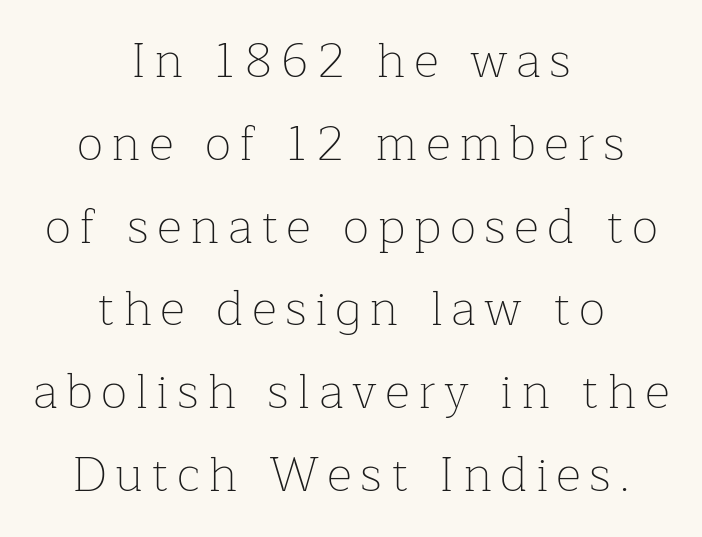
Q: Is the text bold? A: No.
Q: Is the text italic (slanted)? A: No, it is upright.
Q: Is the typeface a serif or a sans-serif typeface? A: Serif.
Q: Is the text underlined? A: No.
Q: How is the paragraph aligned? A: Centered.
Q: Is the spacing between lines tight, normal or loose? A: Normal.
Q: Width (condensed, normal, or wide)? A: Normal.
Q: Stroke contrast? A: Low.
Q: x-height? A: Medium.
Q: Monospaced? A: No.
